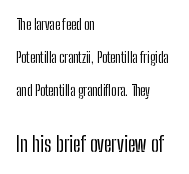
{"italic": "no", "underline": "no", "align": "left", "line_spacing": "loose", "line_spacing_ratio": 2.34, "letter_spacing": "normal", "letter_spacing_em": 0.0, "larger_block": "second", "size_ratio": 1.5, "glyph_px": 21}
